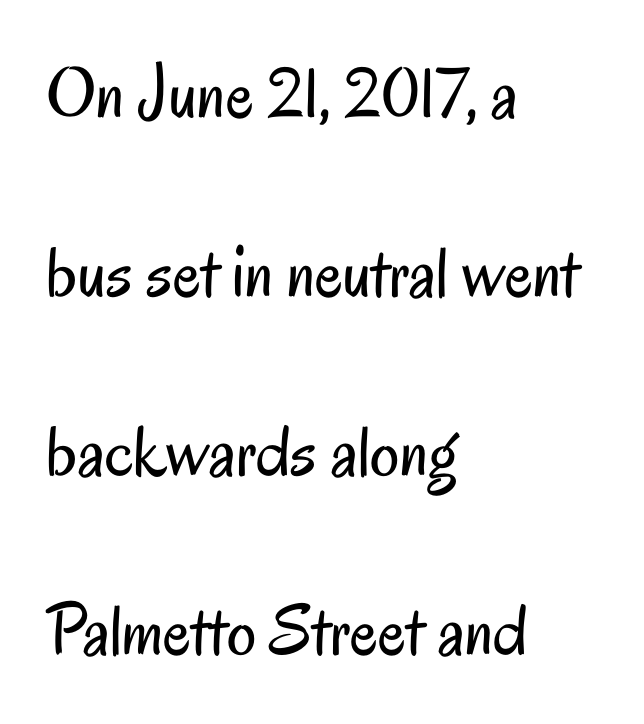
The image shows 73 px regular-weight, condensed sans-serif type, upright; set left-aligned, loose line spacing (2.45x), normal letter spacing, not underlined; low stroke contrast and a small x-height.
